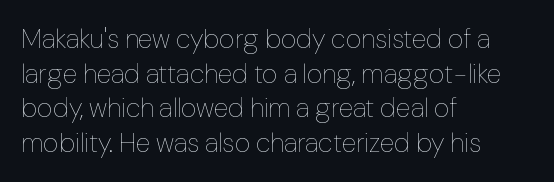
Q: Is the text bold? A: No.
Q: Is the text italic (slanted)? A: No, it is upright.
Q: Is the text underlined? A: No.
Q: How is the paragraph aligned? A: Left-aligned.
Q: Is the spacing between letters normal or unusually wide? A: Normal.
Q: Is the spacing between lines tight, normal or loose? A: Normal.
